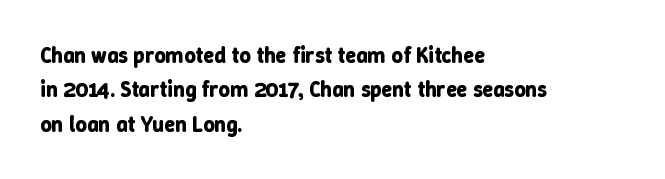
Q: Is the text bold? A: Yes.
Q: Is the text italic (slanted)? A: No, it is upright.
Q: Is the text underlined? A: No.
Q: How is the paragraph aligned? A: Left-aligned.
Q: Is the spacing between letters normal or unusually wide? A: Normal.
Q: Is the spacing between lines tight, normal or loose? A: Normal.
